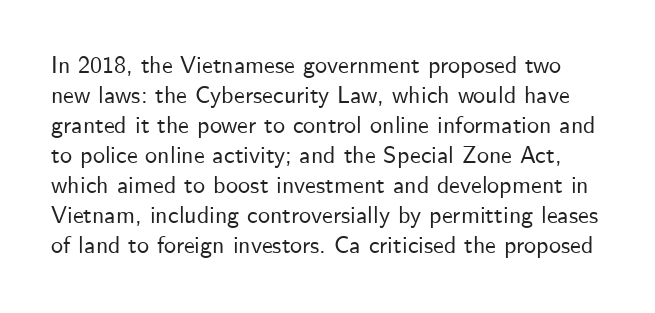
{"italic": "no", "underline": "no", "line_spacing": "normal", "line_spacing_ratio": 1.25, "letter_spacing": "normal", "letter_spacing_em": 0.0, "glyph_px": 24}
